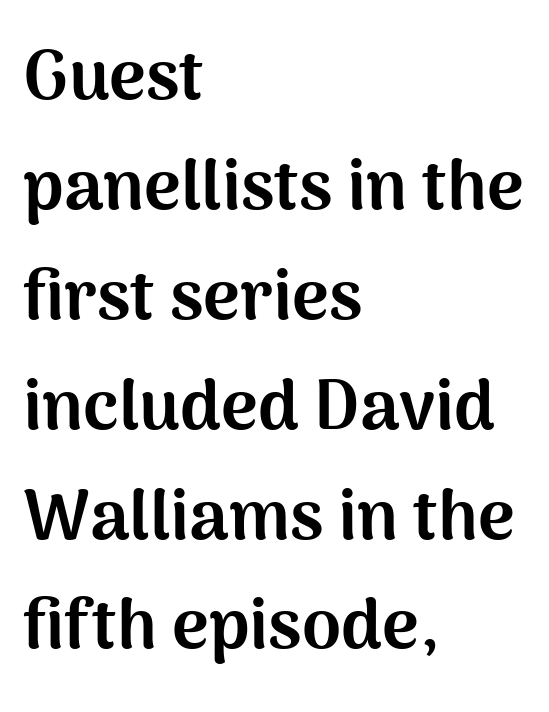
The image shows 70 px bold sans-serif type, upright; set left-aligned, normal line spacing (1.57x), normal letter spacing, not underlined; medium stroke contrast and a medium x-height.
